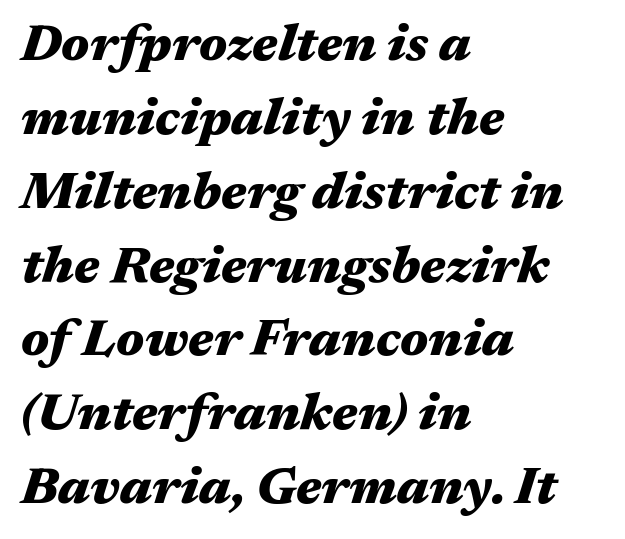
Q: Is the text bold? A: Yes.
Q: Is the text italic (slanted)? A: Yes, it leans right by about 17 degrees.
Q: Is the text underlined? A: No.
Q: How is the paragraph aligned? A: Left-aligned.
Q: Is the spacing between letters normal or unusually wide? A: Normal.
Q: Is the spacing between lines tight, normal or loose? A: Normal.
Q: Width (condensed, normal, or wide)? A: Wide.
Q: Stroke contrast? A: Medium.
Q: x-height? A: Medium.
Q: Monospaced? A: No.
